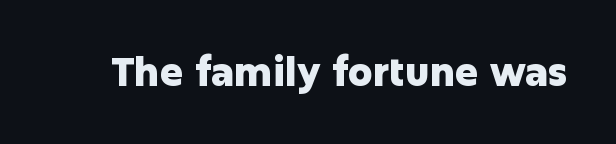
The image shows 39 px heavy sans-serif type, upright; set normal letter spacing, not underlined; low stroke contrast and a medium x-height.
